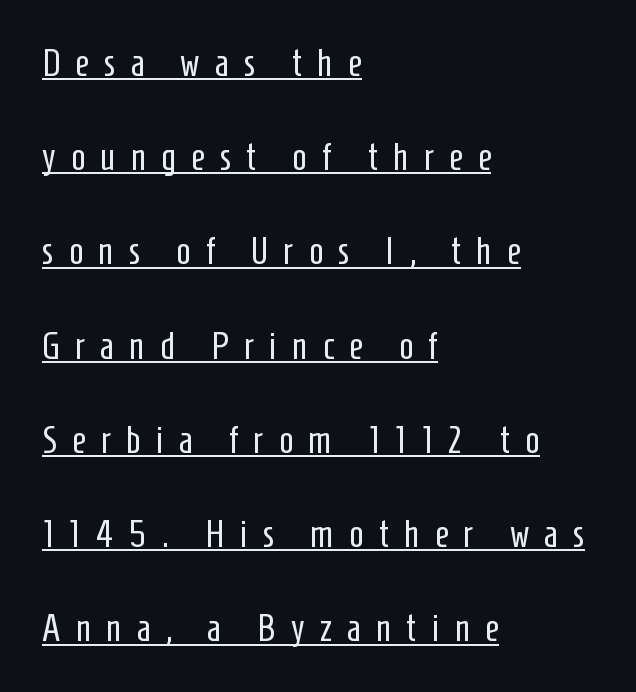
{"serif": "no", "italic": "no", "bold": "no", "weight": "regular", "width": "condensed", "stroke_contrast": "low", "x_height": "medium", "monospaced": "no", "underline": "yes", "align": "left", "line_spacing": "loose", "line_spacing_ratio": 2.48, "letter_spacing": "wide", "letter_spacing_em": 0.4, "glyph_px": 38}
